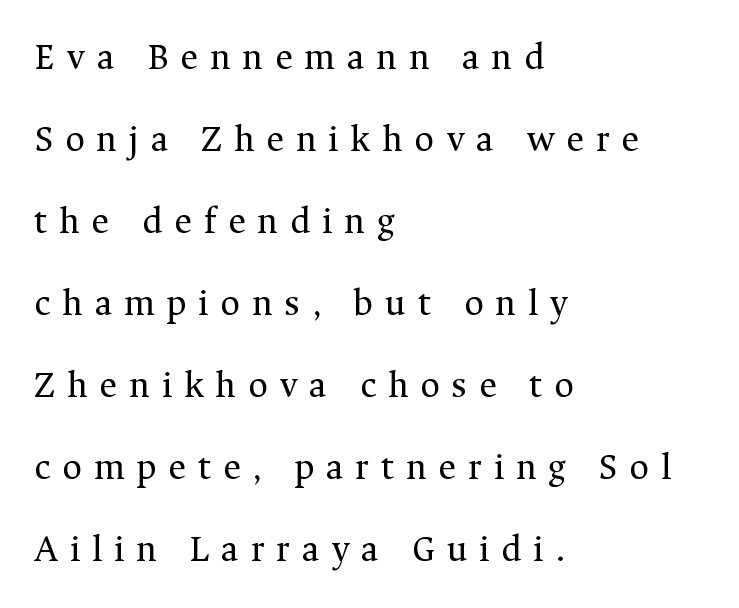
The image shows 38 px regular-weight serif type, upright; set left-aligned, loose line spacing (2.16x), unusually wide letter spacing (+0.31 em), not underlined; medium stroke contrast and a medium x-height.
